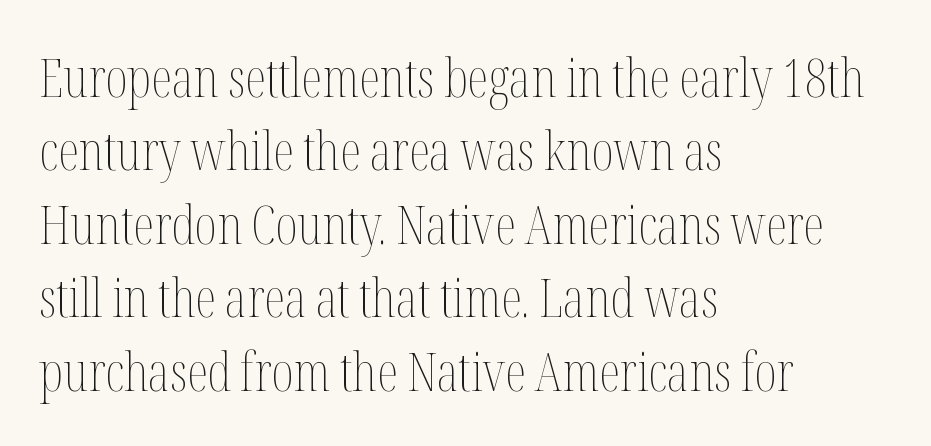
The image shows 54 px thin, condensed type, upright; set left-aligned, normal line spacing (1.36x), normal letter spacing, not underlined; medium stroke contrast and a medium x-height.
